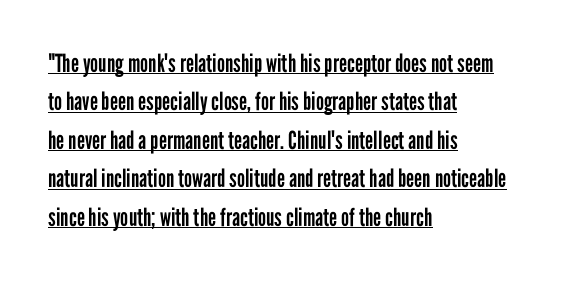
{"italic": "no", "bold": "no", "underline": "yes", "align": "left", "line_spacing": "normal", "line_spacing_ratio": 1.54, "letter_spacing": "normal", "letter_spacing_em": 0.0, "glyph_px": 25}
